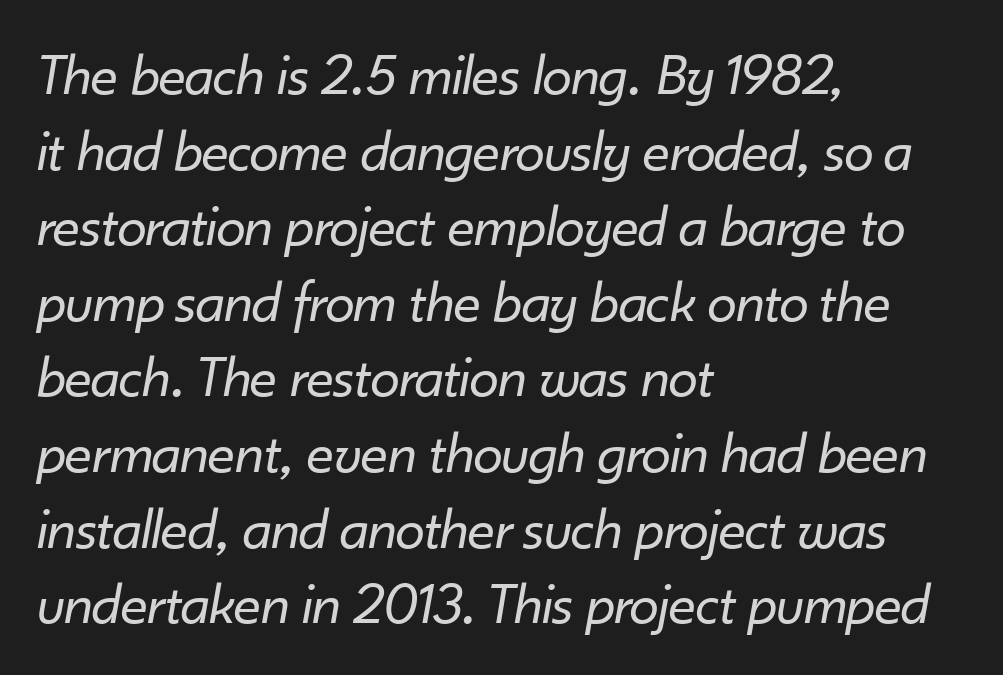
The image shows 60 px regular-weight type, italic (leaning right); set left-aligned, normal line spacing (1.26x), normal letter spacing, not underlined; low stroke contrast and a small x-height.
